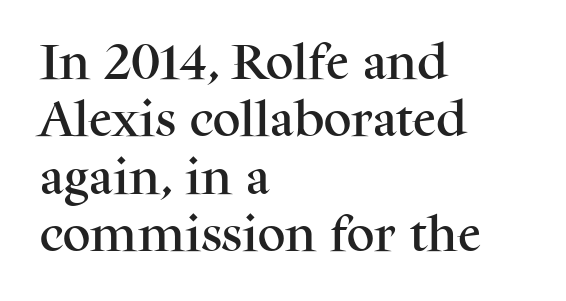
{"serif": "yes", "italic": "no", "width": "normal", "stroke_contrast": "medium", "x_height": "medium", "monospaced": "no", "underline": "no", "align": "left", "line_spacing": "normal", "line_spacing_ratio": 1.47, "letter_spacing": "normal", "letter_spacing_em": 0.0, "glyph_px": 39}
